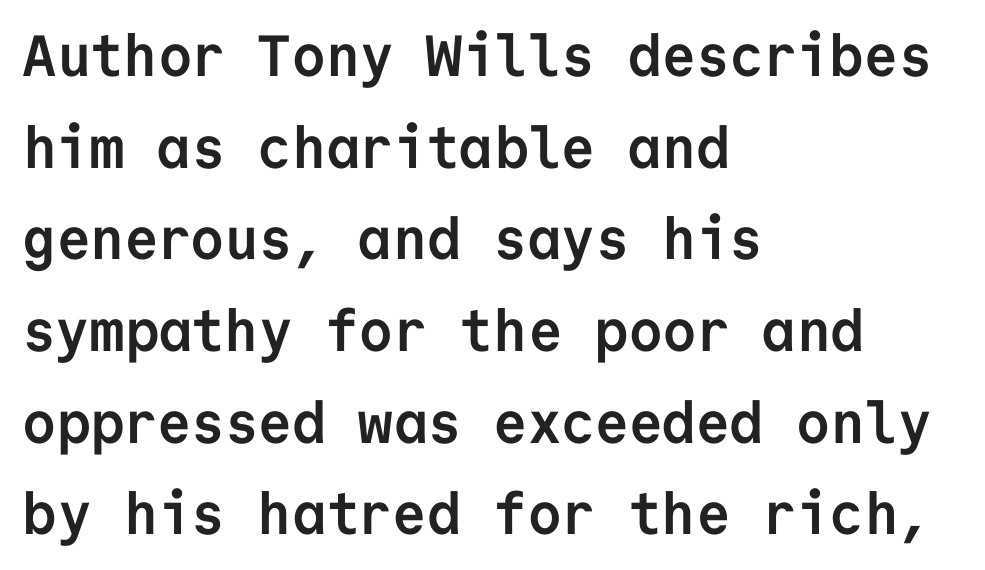
The image shows 58 px semibold sans-serif type, upright, monospaced; set left-aligned, normal line spacing (1.58x), normal letter spacing, not underlined; low stroke contrast and a medium x-height.
